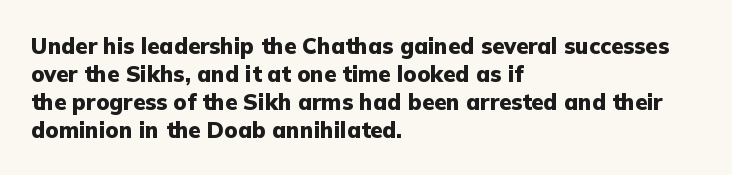
Q: Is the text bold? A: Yes.
Q: Is the text italic (slanted)? A: No, it is upright.
Q: Is the text underlined? A: No.
Q: How is the paragraph aligned? A: Left-aligned.
Q: Is the spacing between letters normal or unusually wide? A: Normal.
Q: Is the spacing between lines tight, normal or loose? A: Normal.
